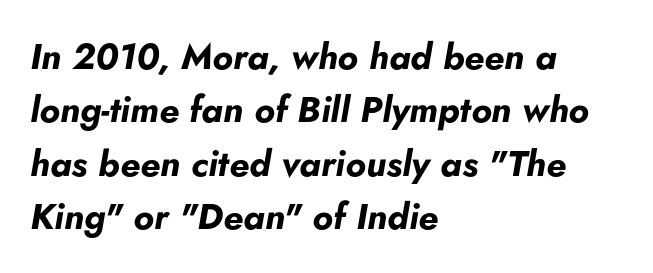
Q: Is the text bold? A: Yes.
Q: Is the text italic (slanted)? A: Yes, it leans right by about 5 degrees.
Q: Is the text underlined? A: No.
Q: How is the paragraph aligned? A: Left-aligned.
Q: Is the spacing between letters normal or unusually wide? A: Normal.
Q: Is the spacing between lines tight, normal or loose? A: Normal.
Q: Width (condensed, normal, or wide)? A: Normal.
Q: Stroke contrast? A: Low.
Q: x-height? A: Small.
Q: Monospaced? A: No.
